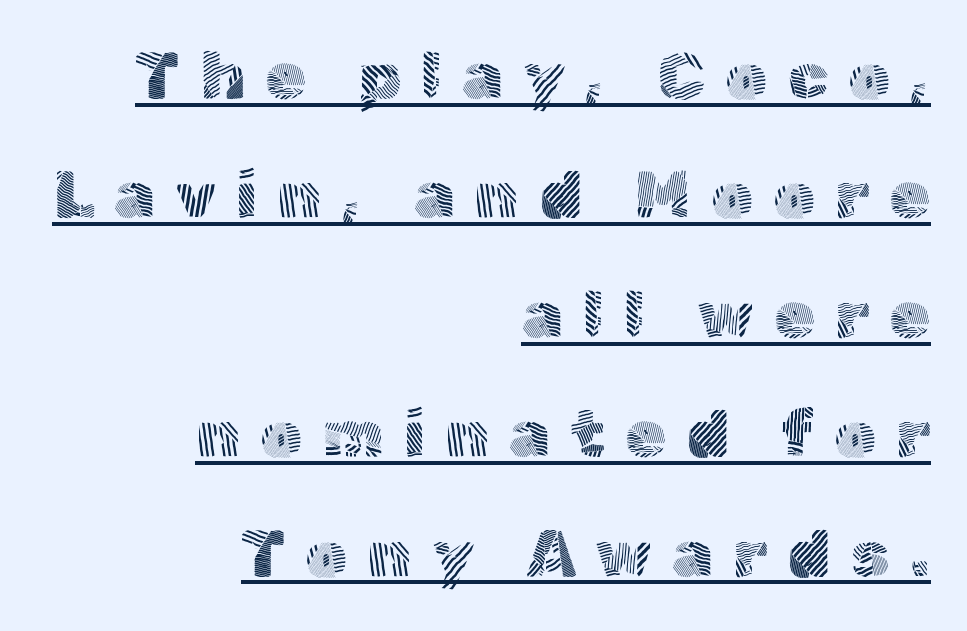
Q: Is the text bold? A: No.
Q: Is the text italic (slanted)? A: No, it is upright.
Q: Is the typeface a serif or a sans-serif typeface? A: Sans-serif.
Q: Is the text underlined? A: Yes.
Q: How is the paragraph aligned? A: Right-aligned.
Q: Is the spacing between letters normal or unusually wide? A: Unusually wide.
Q: Width (condensed, normal, or wide)? A: Normal.
Q: x-height? A: Medium.
Q: Monospaced? A: No.
